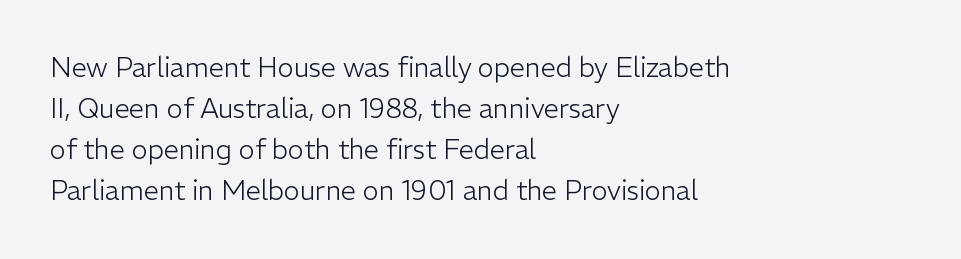
On a weight scale, this lands at 450 or below. The passage shown has conventional tracking throughout. A normal amount of white space separates one row of letters from the next. The rag falls on the right side of this text block.
